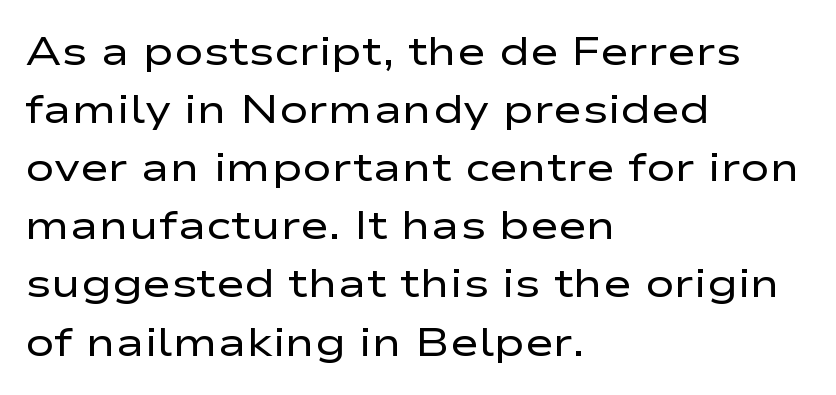
Notice how the passage keeps a crisp vertical edge on the left only. The face looks like a standard text weight, possibly lighter. Students, observe: this is what conventionally led text looks like. The characters display no serif detailing; their extremities are plain. Italic? Not at all — the glyphs are vertical.
